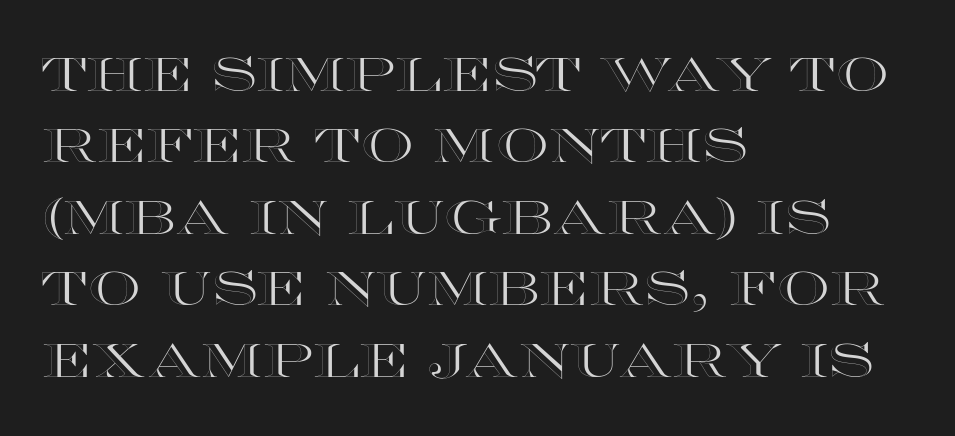
{"italic": "no", "width": "wide", "x_height": "large", "monospaced": "no", "underline": "no", "align": "left", "line_spacing": "normal", "line_spacing_ratio": 1.52, "letter_spacing": "normal", "letter_spacing_em": 0.0, "glyph_px": 47}
